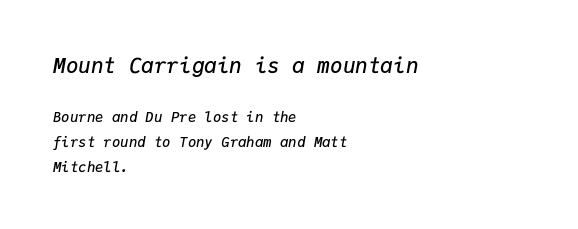
Q: Is the text bold? A: Semi-bold.
Q: Is the text italic (slanted)? A: Yes, it leans right by about 9 degrees.
Q: Is the text underlined? A: No.
Q: How is the paragraph aligned? A: Left-aligned.
Q: Is the spacing between letters normal or unusually wide? A: Normal.
Q: Which block of text is set in a larger size, the first (top) or the second (bottom)? A: The first (top) one.
